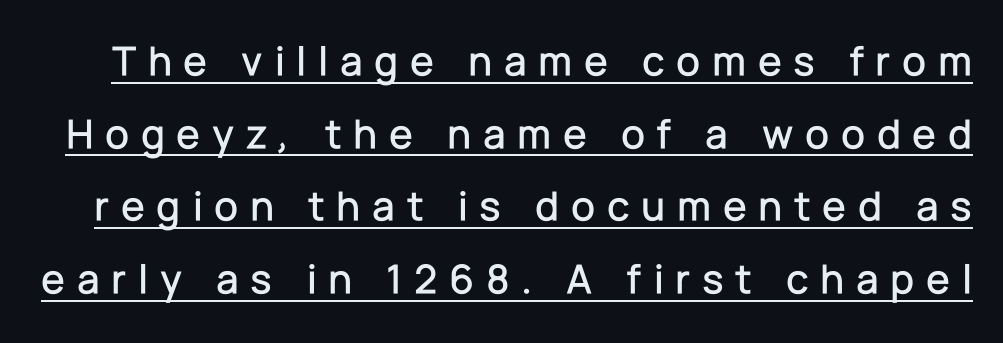
Q: Is the text italic (slanted)? A: No, it is upright.
Q: Is the typeface a serif or a sans-serif typeface? A: Sans-serif.
Q: Is the text underlined? A: Yes.
Q: Is the spacing between letters normal or unusually wide? A: Unusually wide.
Q: Is the spacing between lines tight, normal or loose? A: Normal.
Q: Width (condensed, normal, or wide)? A: Normal.
Q: Stroke contrast? A: Low.
Q: x-height? A: Medium.
Q: Monospaced? A: No.
